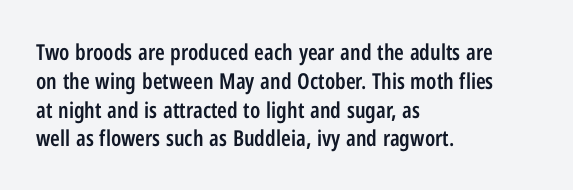
Left-aligned paragraph, ragged on the right. This sample uses plain, unmodified letter spacing. The lettering holds an erect, upright posture throughout. Underlining? Definitely not there. Students, this is semibold: more ink than regular, less than bold.
